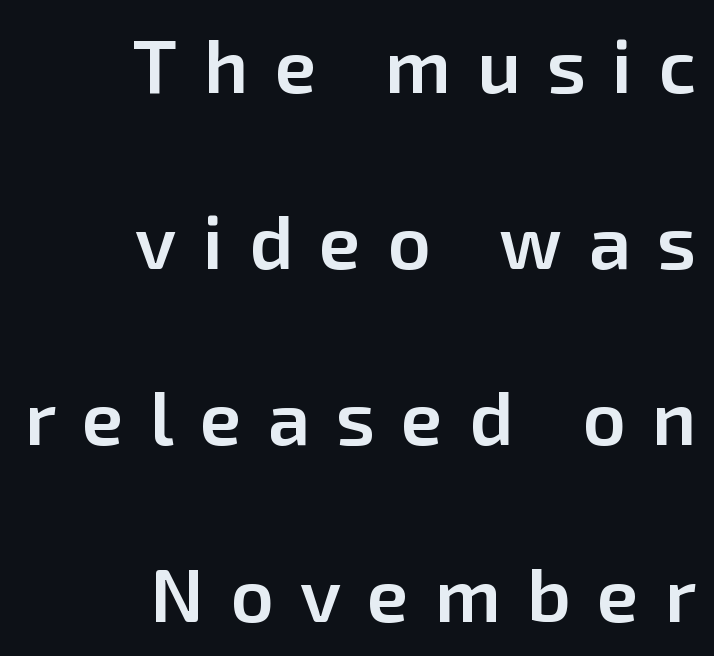
{"serif": "no", "italic": "no", "bold": "semi", "weight": "semibold", "width": "normal", "stroke_contrast": "low", "x_height": "medium", "monospaced": "no", "underline": "no", "align": "right", "line_spacing": "loose", "line_spacing_ratio": 2.35, "letter_spacing": "wide", "letter_spacing_em": 0.35, "glyph_px": 75}
